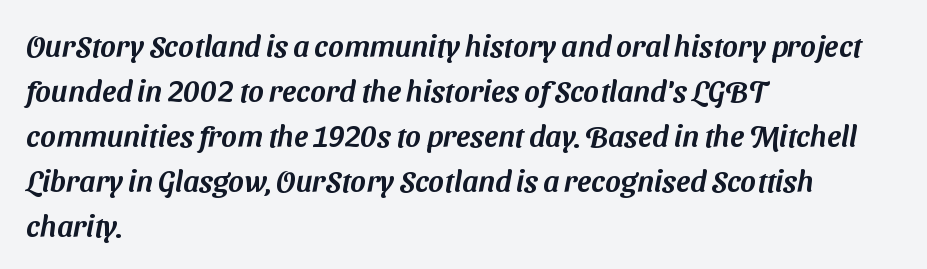
{"serif": "no", "width": "normal", "stroke_contrast": "medium", "x_height": "medium", "monospaced": "no", "underline": "no", "align": "left", "line_spacing": "normal", "line_spacing_ratio": 1.5, "letter_spacing": "normal", "letter_spacing_em": 0.0, "glyph_px": 30}
